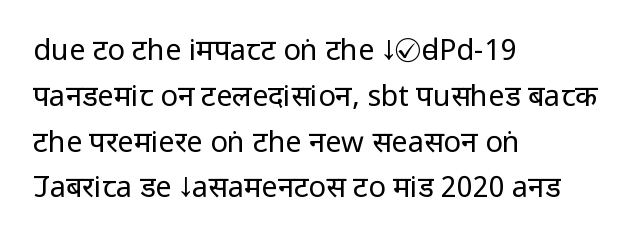
Regarding leading, the lines here are spaced in the standard way. These lines keep a tight, regular rhythm from letter to letter. Notice how the passage keeps a crisp vertical edge on the left only. These lines are rendered in a variable-pitch font. Style check: upright.
